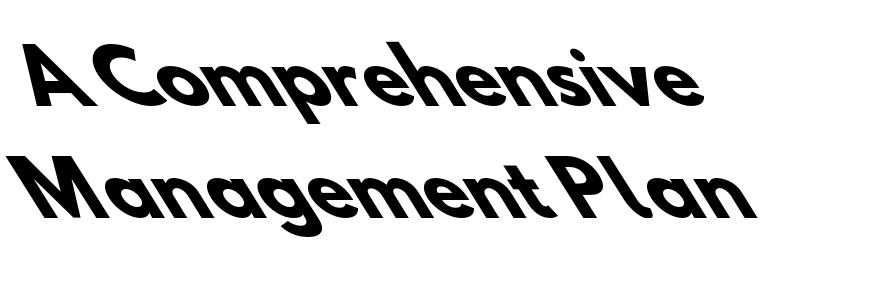
Q: Is the text bold? A: Yes.
Q: Is the typeface a serif or a sans-serif typeface? A: Sans-serif.
Q: Is the text underlined? A: No.
Q: How is the paragraph aligned? A: Left-aligned.
Q: Is the spacing between letters normal or unusually wide? A: Normal.
Q: Is the spacing between lines tight, normal or loose? A: Normal.
Q: Width (condensed, normal, or wide)? A: Normal.
Q: Stroke contrast? A: Low.
Q: x-height? A: Small.
Q: Monospaced? A: No.
